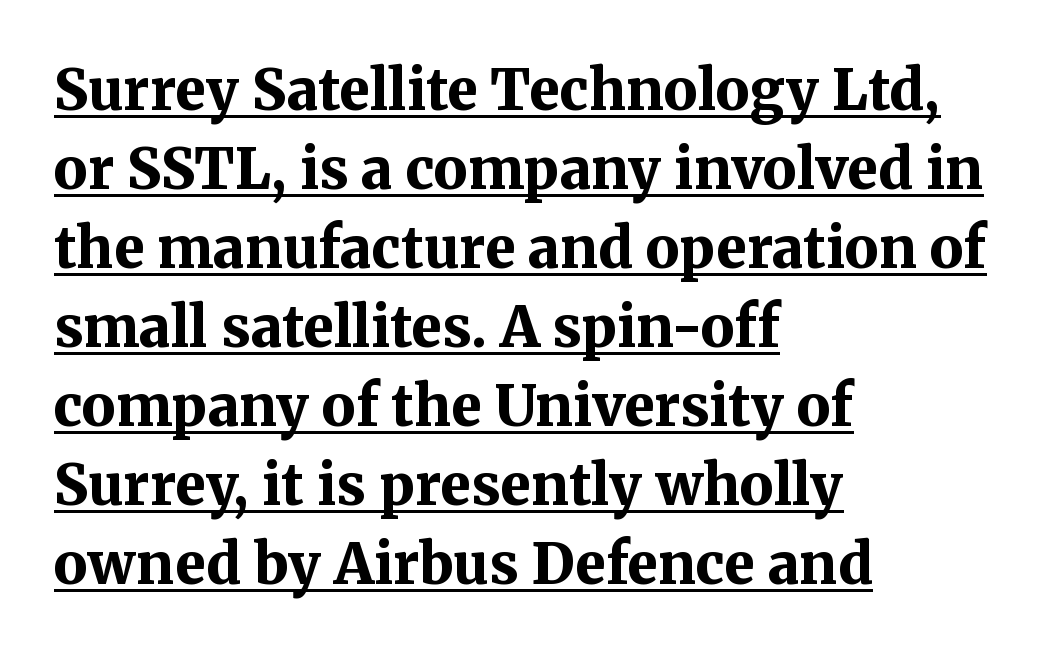
Compared with a centered layout, this one pins lines to the left instead. How would I describe the line gaps? Plain and ordinary. Posture: upright roman. Chunky letters — that's bold for sure.
